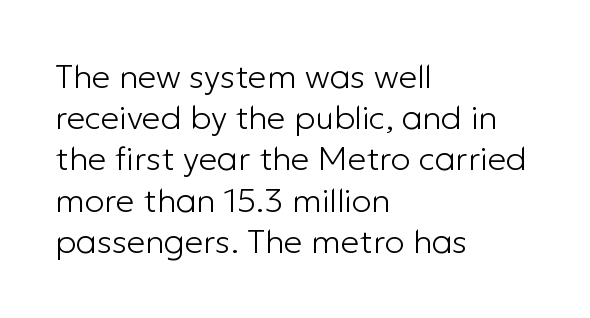
Q: Is the text bold? A: No.
Q: Is the text italic (slanted)? A: No, it is upright.
Q: Is the typeface a serif or a sans-serif typeface? A: Sans-serif.
Q: Is the text underlined? A: No.
Q: How is the paragraph aligned? A: Left-aligned.
Q: Is the spacing between letters normal or unusually wide? A: Normal.
Q: Is the spacing between lines tight, normal or loose? A: Normal.
Q: Width (condensed, normal, or wide)? A: Normal.
Q: Stroke contrast? A: Low.
Q: x-height? A: Medium.
Q: Monospaced? A: No.
